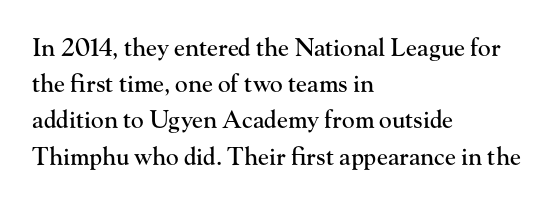
{"italic": "no", "underline": "no", "align": "left", "line_spacing": "normal", "line_spacing_ratio": 1.51, "letter_spacing": "normal", "letter_spacing_em": 0.0, "glyph_px": 24}
